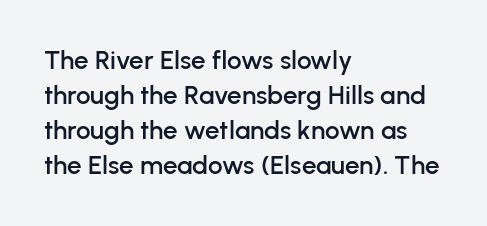
Upright lettering throughout. A classic flush-left, rag-right setting is used for this passage. Underlining? Definitely not there. The passage shown stacks its lines at a standard gap. The letterforms sit shoulder to shoulder at normal distance.
